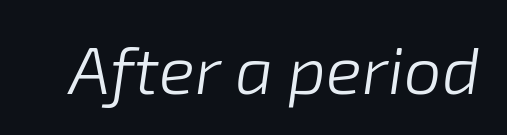
The image shows 67 px light type, italic (leaning right); set normal letter spacing, not underlined; low stroke contrast and a medium x-height.
